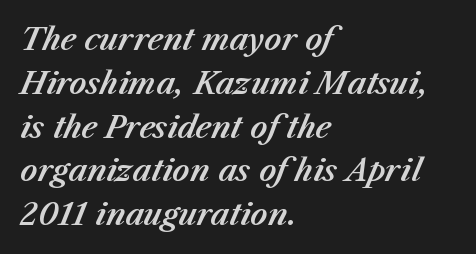
The image shows 30 px text type, italic (leaning right); set left-aligned, normal line spacing (1.46x), normal letter spacing, not underlined; medium stroke contrast and a medium x-height.
